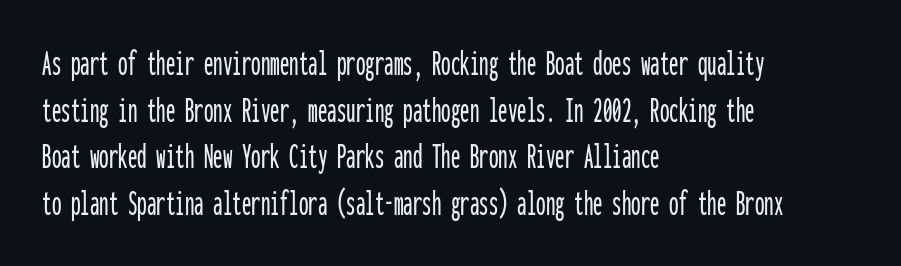
A student would call this left alignment; a typographer would say flush left, rag right. Characters remain perfectly vertical along every line. A typesetter would call this monospace, since all characters share one set width. Descenders hang freely into open space. The face used here is rendered with its standard letterfit.
